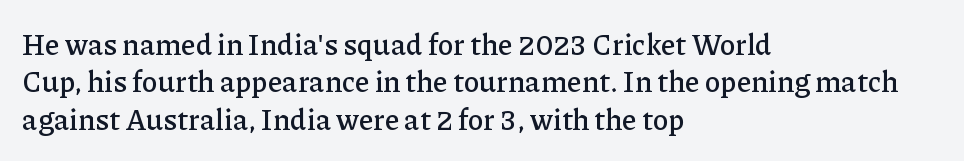
{"serif": "yes", "italic": "no", "width": "normal", "stroke_contrast": "low", "x_height": "medium", "monospaced": "no", "underline": "no", "align": "left", "line_spacing": "normal", "line_spacing_ratio": 1.29, "letter_spacing": "normal", "letter_spacing_em": 0.0, "glyph_px": 29}
